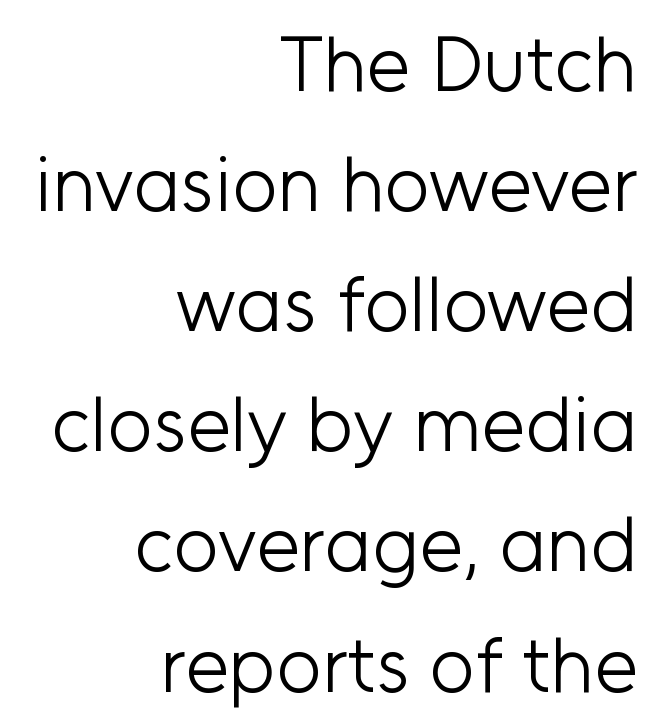
Q: Is the text bold? A: No.
Q: Is the text italic (slanted)? A: No, it is upright.
Q: Is the typeface a serif or a sans-serif typeface? A: Sans-serif.
Q: Is the text underlined? A: No.
Q: How is the paragraph aligned? A: Right-aligned.
Q: Is the spacing between letters normal or unusually wide? A: Normal.
Q: Is the spacing between lines tight, normal or loose? A: Normal.
Q: Width (condensed, normal, or wide)? A: Normal.
Q: Stroke contrast? A: Low.
Q: x-height? A: Medium.
Q: Monospaced? A: No.
